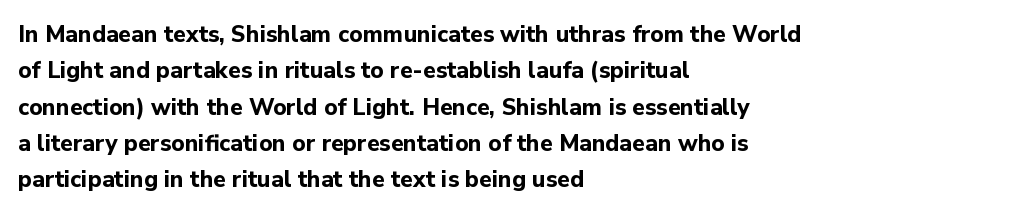
Q: Is the text bold? A: Yes.
Q: Is the text italic (slanted)? A: No, it is upright.
Q: Is the text underlined? A: No.
Q: How is the paragraph aligned? A: Left-aligned.
Q: Is the spacing between letters normal or unusually wide? A: Normal.
Q: Is the spacing between lines tight, normal or loose? A: Normal.
